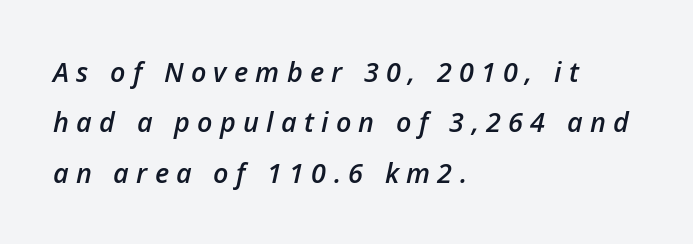
The image shows 27 px text type, italic (leaning right); set left-aligned, line spacing 1.87x, unusually wide letter spacing (+0.27 em), not underlined.
